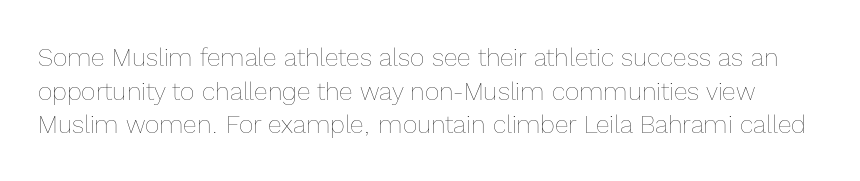
{"italic": "no", "bold": "no", "underline": "no", "line_spacing": "normal", "line_spacing_ratio": 1.35, "letter_spacing": "normal", "letter_spacing_em": 0.0, "glyph_px": 25}
